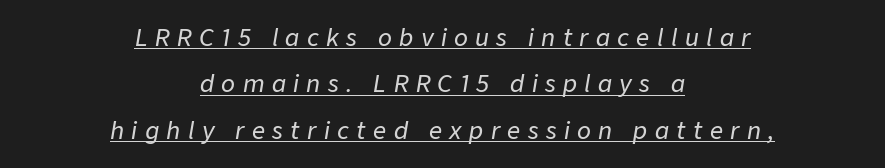
Q: Is the text italic (slanted)? A: Yes, it leans right by about 9 degrees.
Q: Is the text underlined? A: Yes.
Q: How is the paragraph aligned? A: Centered.
Q: Is the spacing between letters normal or unusually wide? A: Unusually wide.
Q: Is the spacing between lines tight, normal or loose? A: Loose.
